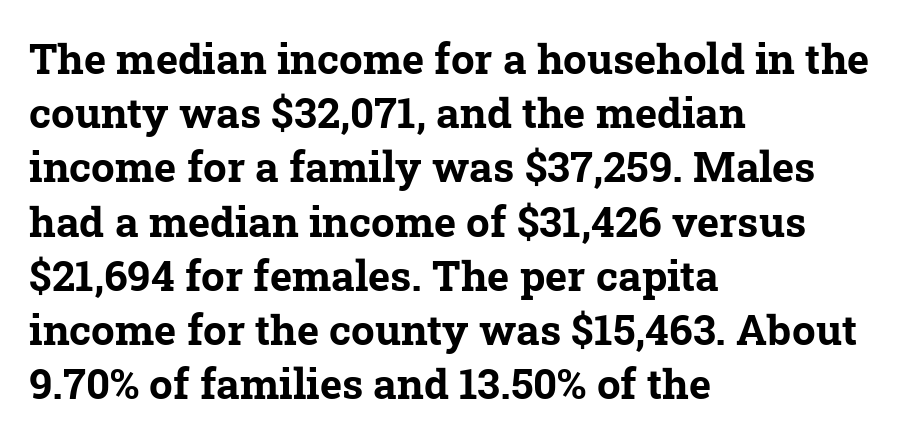
Q: Is the text bold? A: Yes.
Q: Is the typeface a serif or a sans-serif typeface? A: Serif.
Q: Is the text underlined? A: No.
Q: How is the paragraph aligned? A: Left-aligned.
Q: Is the spacing between letters normal or unusually wide? A: Normal.
Q: Is the spacing between lines tight, normal or loose? A: Normal.
Q: Width (condensed, normal, or wide)? A: Normal.
Q: Stroke contrast? A: Low.
Q: x-height? A: Medium.
Q: Monospaced? A: No.
